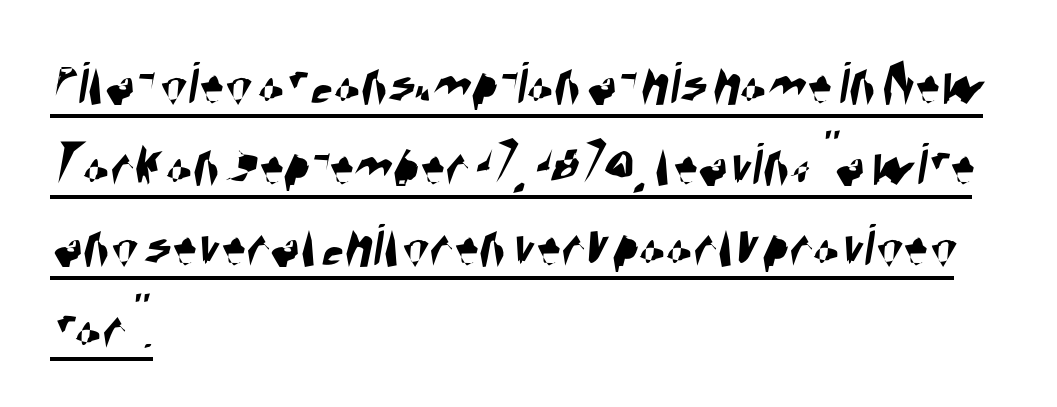
Q: Is the typeface a serif or a sans-serif typeface? A: Sans-serif.
Q: Is the text underlined? A: Yes.
Q: How is the paragraph aligned? A: Left-aligned.
Q: Is the spacing between letters normal or unusually wide? A: Normal.
Q: Is the spacing between lines tight, normal or loose? A: Normal.
Q: Width (condensed, normal, or wide)? A: Condensed.
Q: Stroke contrast? A: High.
Q: x-height? A: Large.
Q: Monospaced? A: No.
